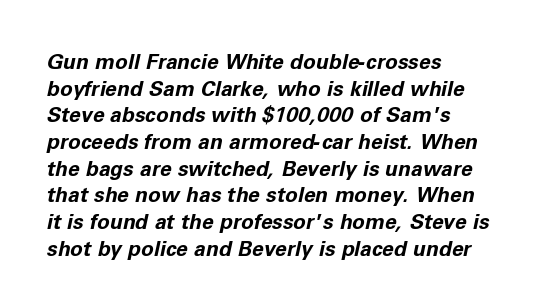
{"italic": "yes", "lean": "right", "slant_degrees": 11, "bold": "yes", "underline": "no", "align": "left", "line_spacing": "normal", "line_spacing_ratio": 1.27, "letter_spacing": "normal", "letter_spacing_em": 0.0, "glyph_px": 21}
